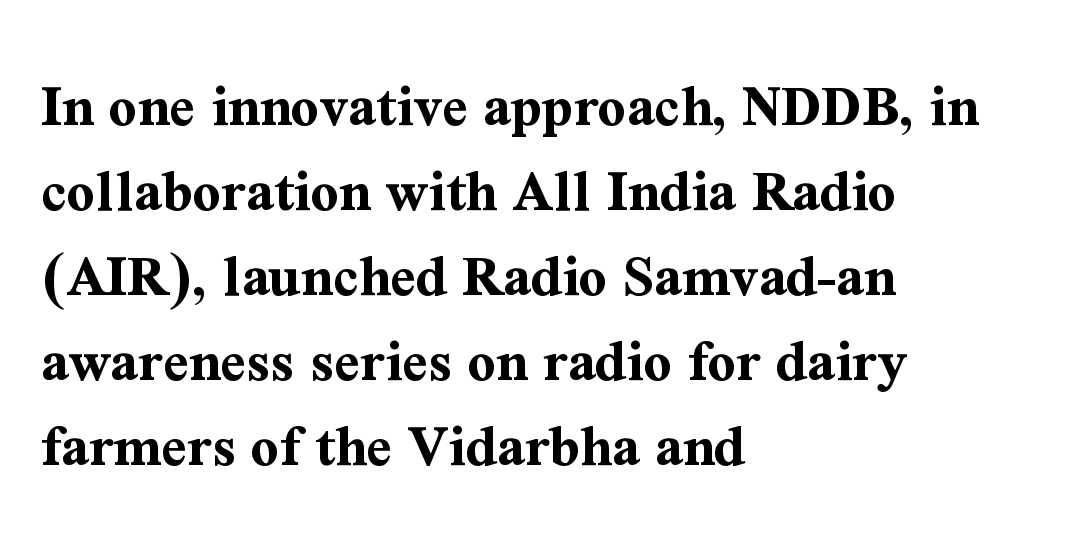
This is heavy type, rendered in bold. Whoever set this chose a conventional vertical rhythm. A bare baseline throughout the passage. Look at the tracking — it's just the regular setting, nothing added.
